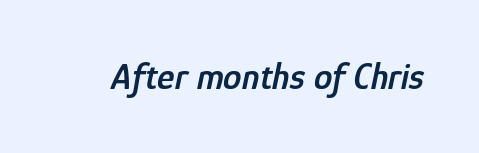
The image shows 37 px semibold, condensed type, italic (leaning right); set normal letter spacing, not underlined; low stroke contrast and a medium x-height.
